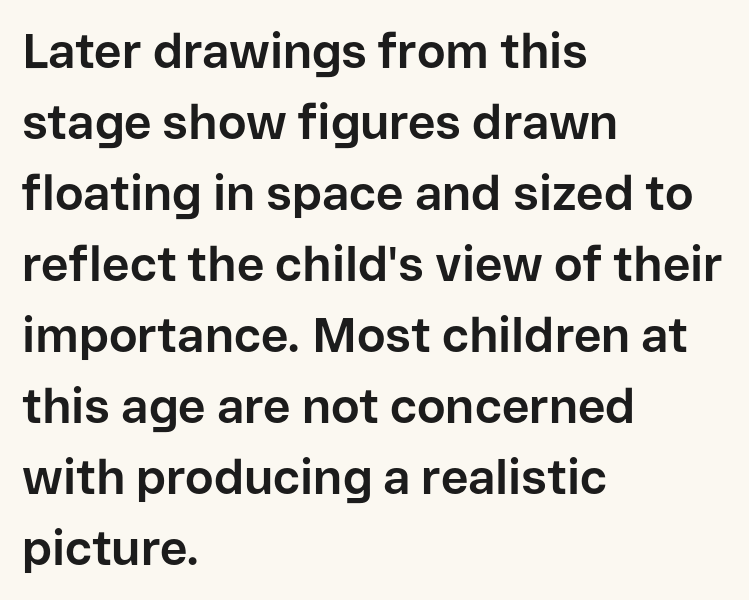
Q: Is the text bold? A: Yes.
Q: Is the text italic (slanted)? A: No, it is upright.
Q: Is the typeface a serif or a sans-serif typeface? A: Sans-serif.
Q: Is the text underlined? A: No.
Q: How is the paragraph aligned? A: Left-aligned.
Q: Is the spacing between letters normal or unusually wide? A: Normal.
Q: Is the spacing between lines tight, normal or loose? A: Normal.
Q: Width (condensed, normal, or wide)? A: Normal.
Q: Stroke contrast? A: Low.
Q: x-height? A: Medium.
Q: Monospaced? A: No.
